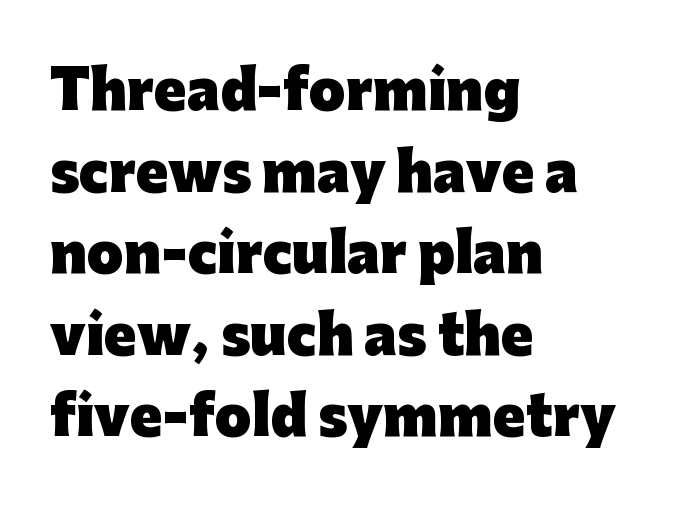
{"serif": "no", "italic": "no", "bold": "yes", "weight": "heavy", "width": "normal", "stroke_contrast": "low", "x_height": "medium", "monospaced": "no", "underline": "no", "align": "left", "line_spacing": "normal", "line_spacing_ratio": 1.54, "letter_spacing": "normal", "letter_spacing_em": 0.0, "glyph_px": 53}
